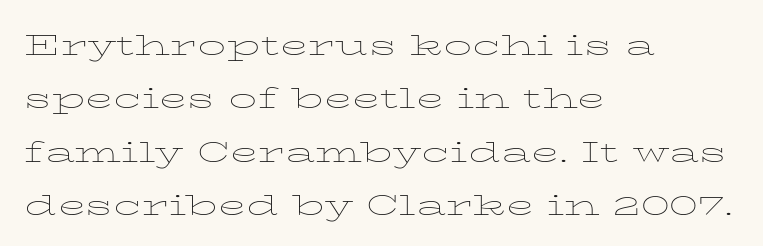
{"italic": "no", "bold": "no", "weight": "thin", "width": "wide", "stroke_contrast": "low", "x_height": "medium", "monospaced": "no", "underline": "no", "align": "left", "line_spacing": "normal", "line_spacing_ratio": 1.44, "letter_spacing": "normal", "letter_spacing_em": 0.0, "glyph_px": 37}
